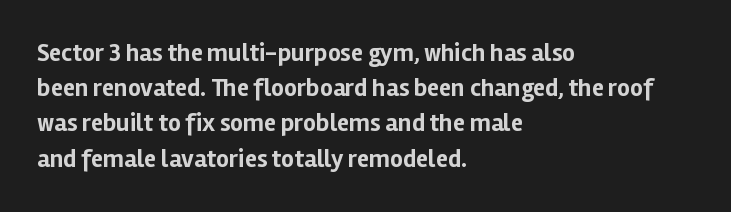
{"italic": "no", "bold": "yes", "underline": "no", "align": "left", "line_spacing": "normal", "line_spacing_ratio": 1.41, "letter_spacing": "normal", "letter_spacing_em": 0.0, "glyph_px": 25}
